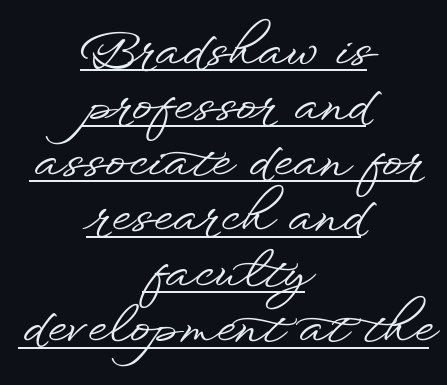
Q: Is the text italic (slanted)? A: Yes.
Q: Is the typeface a serif or a sans-serif typeface? A: Sans-serif.
Q: Is the text underlined? A: Yes.
Q: How is the paragraph aligned? A: Centered.
Q: Is the spacing between letters normal or unusually wide? A: Normal.
Q: Is the spacing between lines tight, normal or loose? A: Tight.
Q: Width (condensed, normal, or wide)? A: Wide.
Q: Stroke contrast? A: Low.
Q: x-height? A: Small.
Q: Monospaced? A: No.
